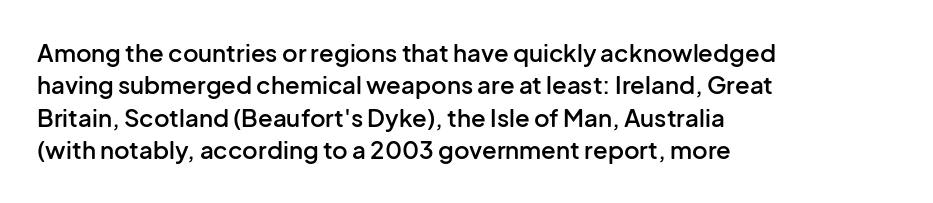
The image shows 24 px text type, upright; set left-aligned, normal line spacing (1.35x), normal letter spacing, not underlined.
